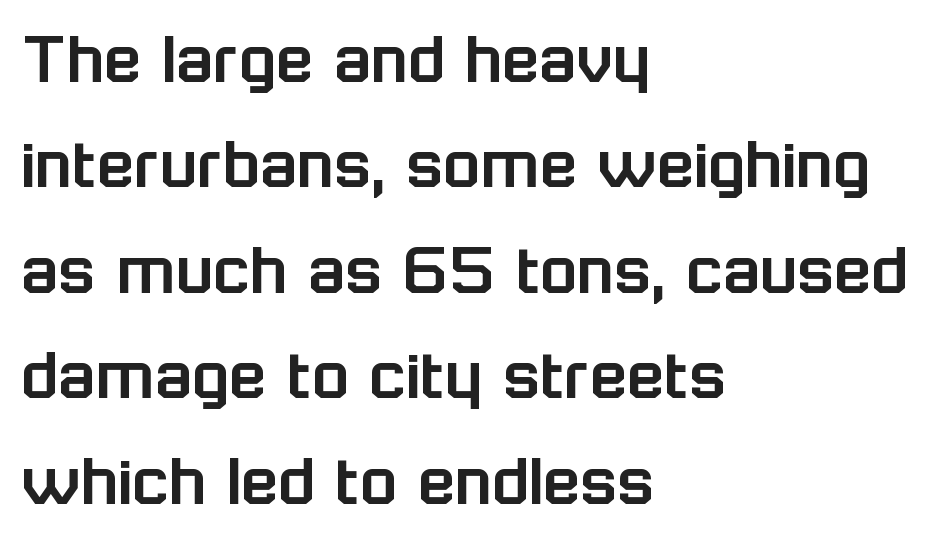
{"serif": "no", "italic": "no", "width": "normal", "stroke_contrast": "low", "x_height": "medium", "monospaced": "no", "underline": "no", "align": "left", "line_spacing": "normal", "line_spacing_ratio": 1.37, "letter_spacing": "normal", "letter_spacing_em": 0.0, "glyph_px": 77}
